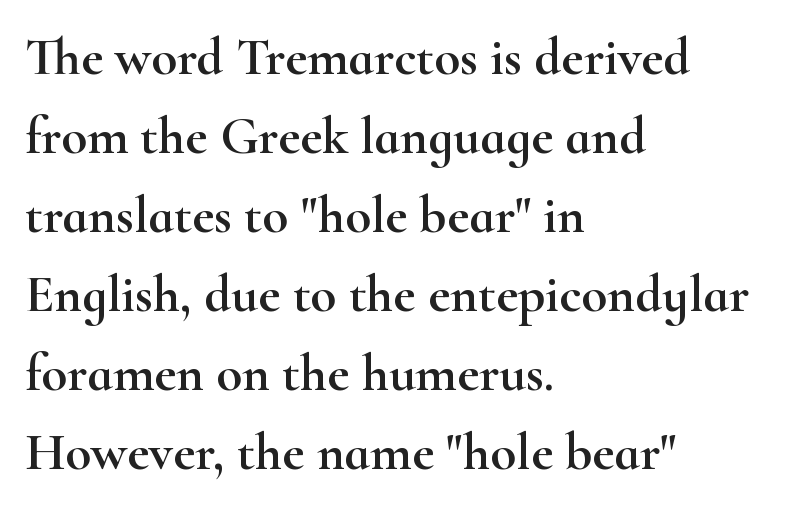
The image shows 53 px wide serif type, upright; set left-aligned, normal line spacing (1.49x), normal letter spacing, not underlined; high stroke contrast and a small x-height.
